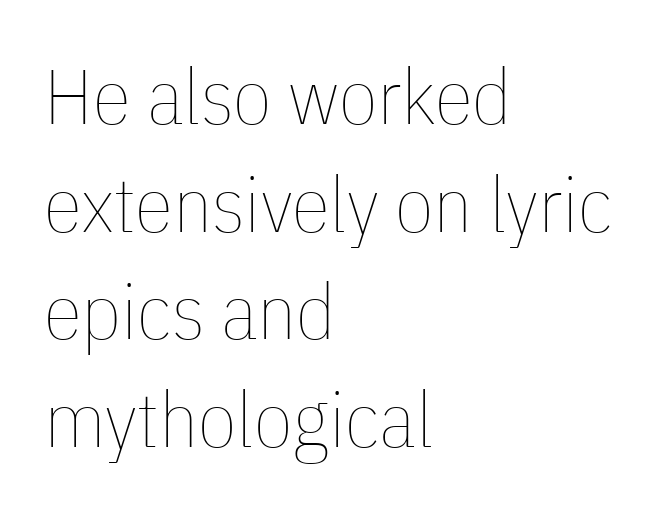
{"italic": "no", "bold": "no", "weight": "thin", "width": "condensed", "stroke_contrast": "low", "x_height": "medium", "monospaced": "no", "underline": "no", "align": "left", "line_spacing": "normal", "line_spacing_ratio": 1.38, "letter_spacing": "normal", "letter_spacing_em": 0.0, "glyph_px": 78}
